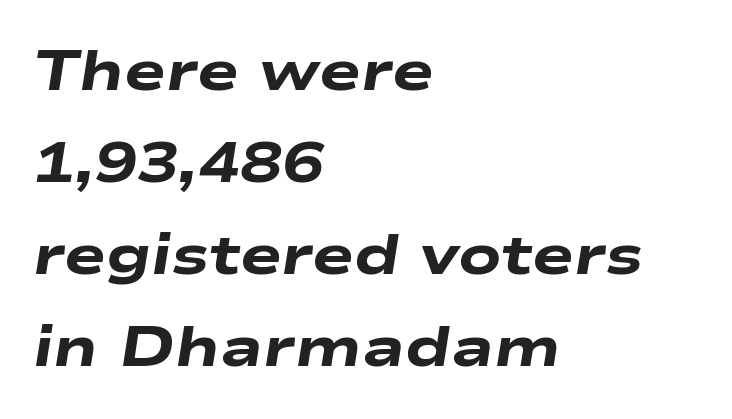
Leading matches the norm, producing a regular column. The rendering applies a slant to the glyphs. Typesetter's note: full bold, strokes at maximum text heaviness. Anything drawn beneath the words? Only blank space. Does extra space separate the letters? No, they use regular spacing.
